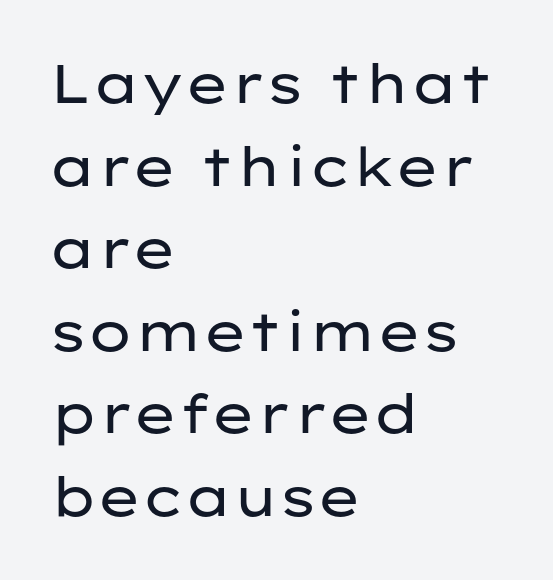
{"serif": "no", "italic": "no", "bold": "no", "weight": "regular", "width": "wide", "stroke_contrast": "low", "x_height": "medium", "monospaced": "no", "underline": "no", "align": "left", "line_spacing": "normal", "line_spacing_ratio": 1.53, "letter_spacing": "normal", "letter_spacing_em": 0.0, "glyph_px": 54}
